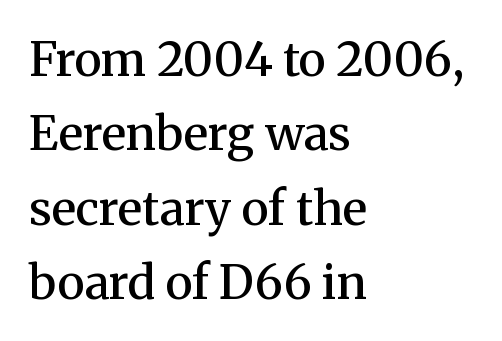
The image shows 47 px semibold serif type, upright; set left-aligned, normal line spacing (1.58x), normal letter spacing, not underlined; medium stroke contrast and a medium x-height.
